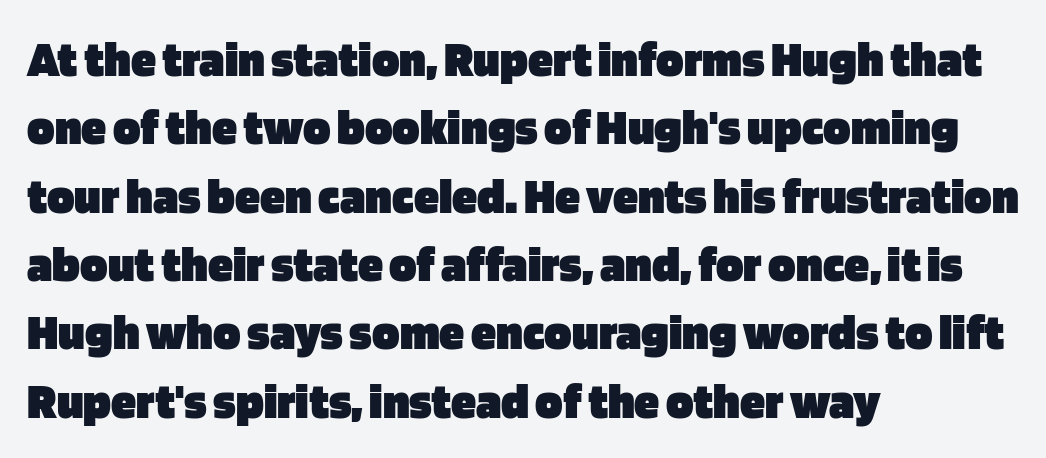
The image shows 51 px heavy sans-serif type, upright; set left-aligned, normal line spacing (1.34x), normal letter spacing, not underlined; low stroke contrast and a large x-height.
